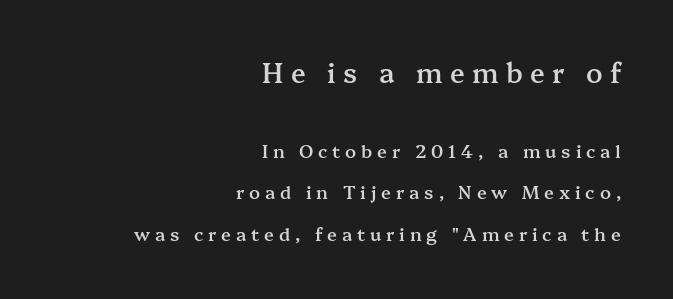
Designer's note — italics off, roman on. This sample trades compactness for vertical openness between lines. The lines are quadded right. The type is letterspaced generously, with wide tracking. Just letters on the line, the space beneath them empty.
